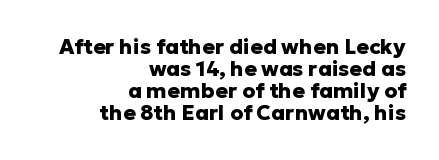
{"italic": "no", "bold": "yes", "underline": "no", "align": "right", "line_spacing": "tight", "line_spacing_ratio": 1.05, "letter_spacing": "normal", "letter_spacing_em": 0.0, "glyph_px": 21}
